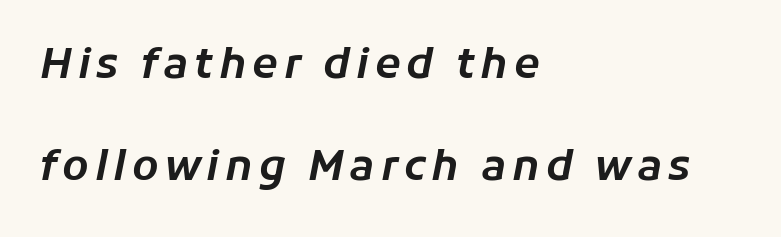
Horizontal bands of white between lines are thick stripes. The whole block is typeset with a tilt. Has an underline been added? It has not. Varying glyph widths throughout — classic text-font behaviour. A classic flush-left, rag-right setting is used for this passage.
